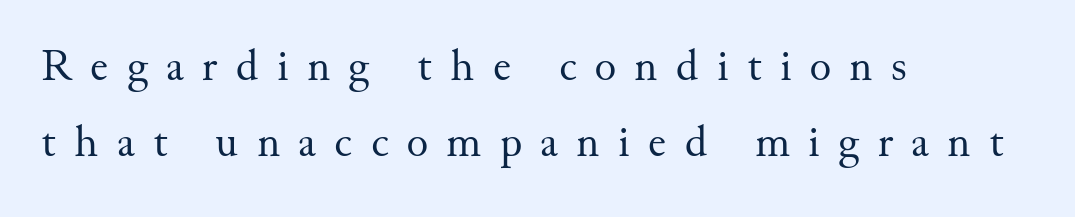
The image shows 45 px regular-weight serif type, upright; set left-aligned, normal line spacing (1.69x), unusually wide letter spacing (+0.41 em), not underlined; medium stroke contrast and a small x-height.
